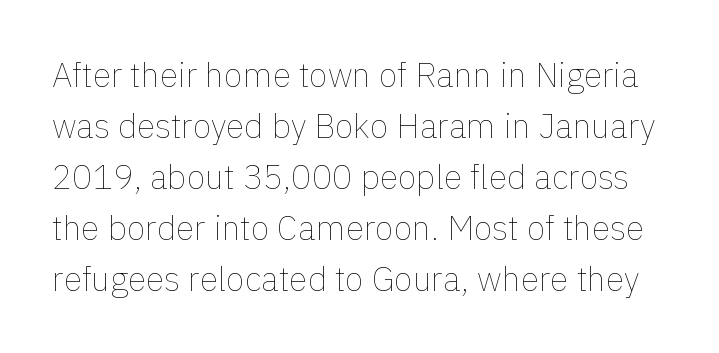
On a weight scale, this lands at 450 or below. Rule under the text: the space is simply empty. Is there much room between lines? A standard amount, neither cramped nor airy. Character widths vary here, with narrow letters taking less room than wide ones. If you drew a line through each stem, it would be perfectly vertical. The letterforms sit shoulder to shoulder at normal distance.
